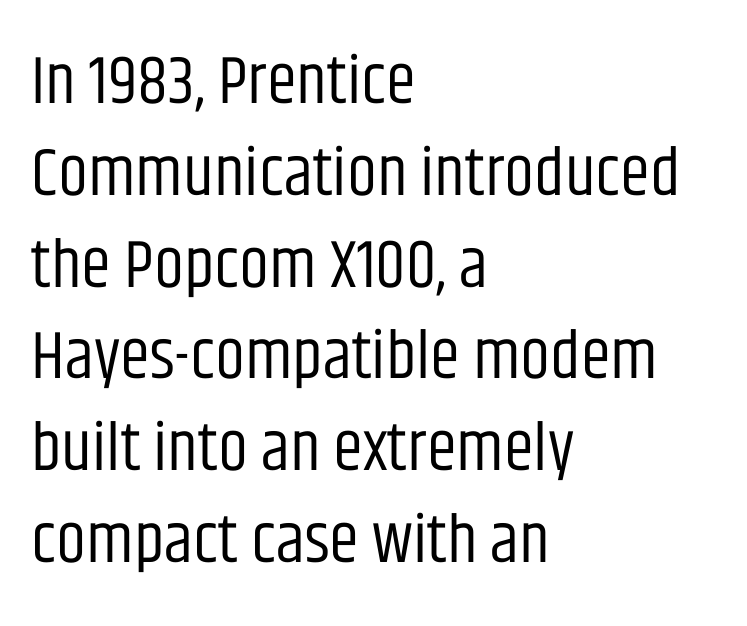
This sample uses a sans-serif face. Honestly, the letter spacing is just normal — you wouldn't notice it. Beneath every word, the page is bare. On a weight scale, this lands at 450 or below.
